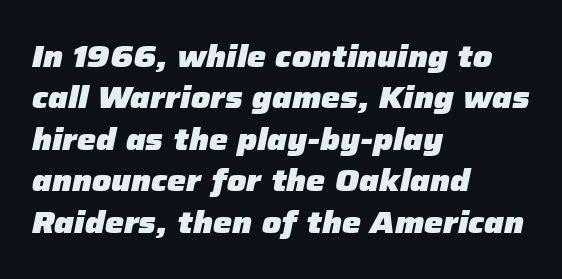
{"italic": "yes", "lean": "right", "slant_degrees": 12, "bold": "yes", "weight": "heavy", "width": "normal", "stroke_contrast": "low", "x_height": "medium", "monospaced": "no", "underline": "no", "align": "left", "line_spacing": "normal", "line_spacing_ratio": 1.38, "letter_spacing": "normal", "letter_spacing_em": 0.0, "glyph_px": 30}
